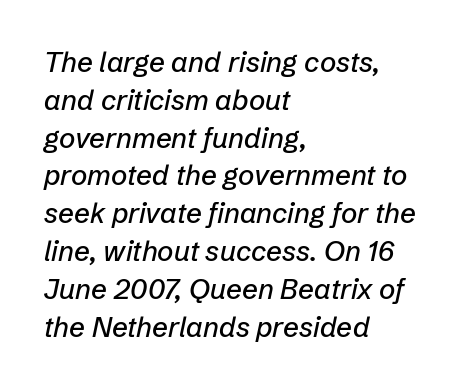
{"italic": "yes", "lean": "right", "slant_degrees": 12, "width": "normal", "stroke_contrast": "low", "x_height": "medium", "monospaced": "no", "underline": "no", "align": "left", "line_spacing": "normal", "line_spacing_ratio": 1.35, "letter_spacing": "normal", "letter_spacing_em": 0.0, "glyph_px": 28}
